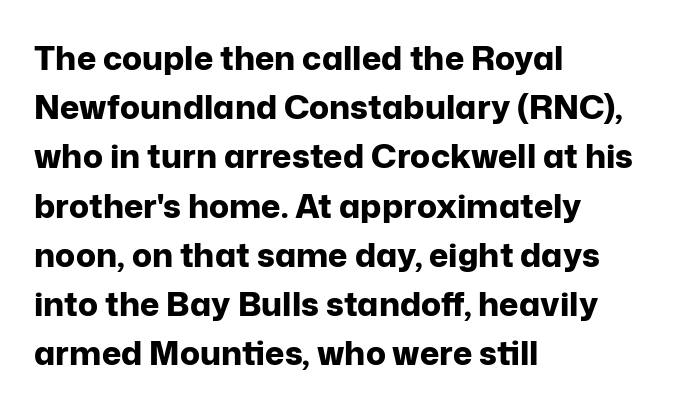
Q: Is the text bold? A: Yes.
Q: Is the text italic (slanted)? A: No, it is upright.
Q: Is the typeface a serif or a sans-serif typeface? A: Sans-serif.
Q: Is the text underlined? A: No.
Q: How is the paragraph aligned? A: Left-aligned.
Q: Is the spacing between letters normal or unusually wide? A: Normal.
Q: Is the spacing between lines tight, normal or loose? A: Normal.
Q: Width (condensed, normal, or wide)? A: Normal.
Q: Stroke contrast? A: Low.
Q: x-height? A: Medium.
Q: Monospaced? A: No.
